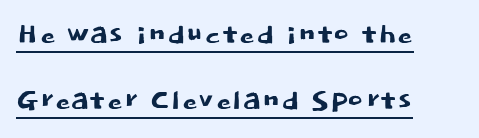
{"serif": "no", "italic": "no", "width": "normal", "stroke_contrast": "low", "x_height": "large", "monospaced": "no", "underline": "yes", "align": "left", "line_spacing_ratio": 1.74, "letter_spacing": "normal", "letter_spacing_em": 0.0, "glyph_px": 38}
